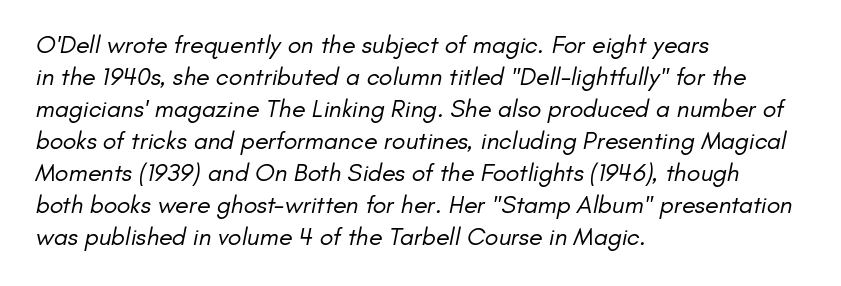
{"bold": "no", "underline": "no", "align": "left", "line_spacing": "normal", "line_spacing_ratio": 1.28, "letter_spacing": "normal", "letter_spacing_em": 0.0, "glyph_px": 25}
